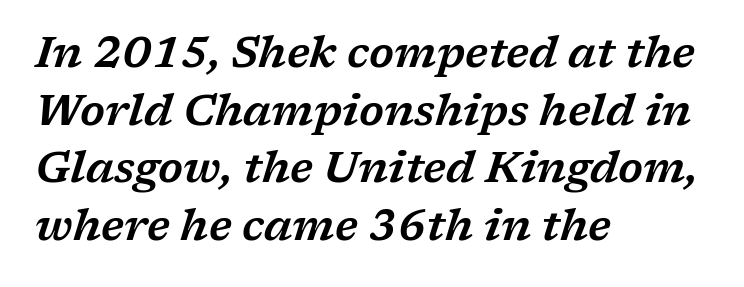
Q: Is the text italic (slanted)? A: Yes, it leans right by about 17 degrees.
Q: Is the typeface a serif or a sans-serif typeface? A: Serif.
Q: Is the text underlined? A: No.
Q: How is the paragraph aligned? A: Left-aligned.
Q: Is the spacing between letters normal or unusually wide? A: Normal.
Q: Is the spacing between lines tight, normal or loose? A: Normal.
Q: Width (condensed, normal, or wide)? A: Wide.
Q: Stroke contrast? A: Low.
Q: x-height? A: Medium.
Q: Monospaced? A: No.
